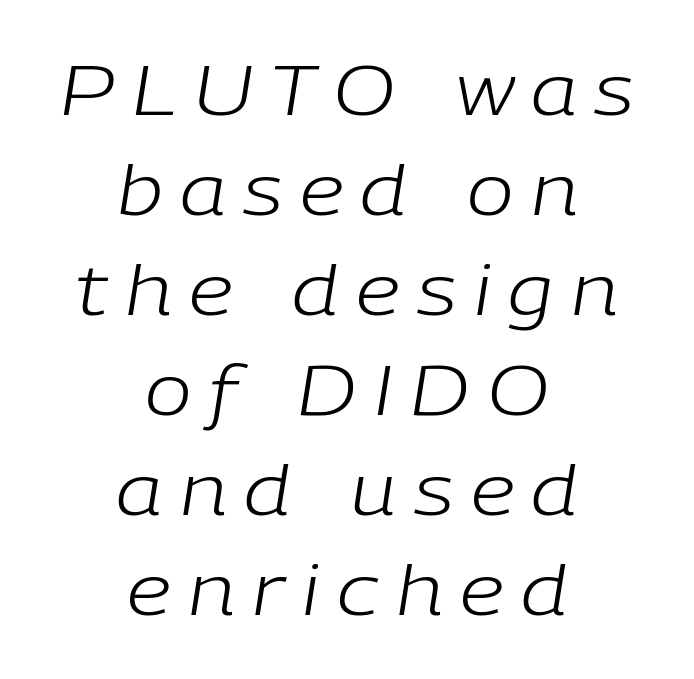
The specimen reads as italic at a glance. The tracking reads as deliberately expanded to a designer's eye. The lines are quadded center. Spacing verdict: proportional, widths tailored to each character. This rendering features lettering with no underline. Regarding leading, the lines here are spaced in the standard way.
